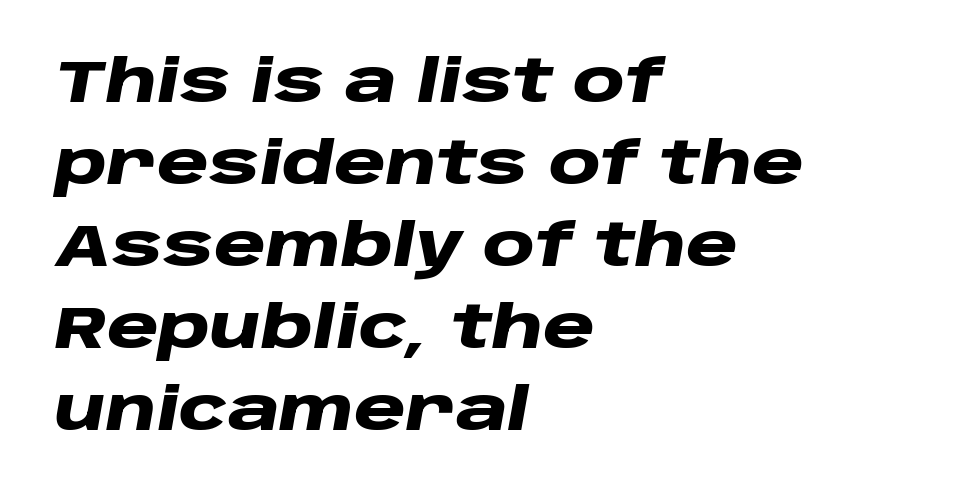
{"italic": "yes", "lean": "right", "slant_degrees": 10, "bold": "yes", "weight": "heavy", "width": "wide", "stroke_contrast": "low", "x_height": "large", "monospaced": "no", "underline": "no", "align": "left", "line_spacing": "normal", "line_spacing_ratio": 1.39, "letter_spacing": "normal", "letter_spacing_em": 0.0, "glyph_px": 59}
